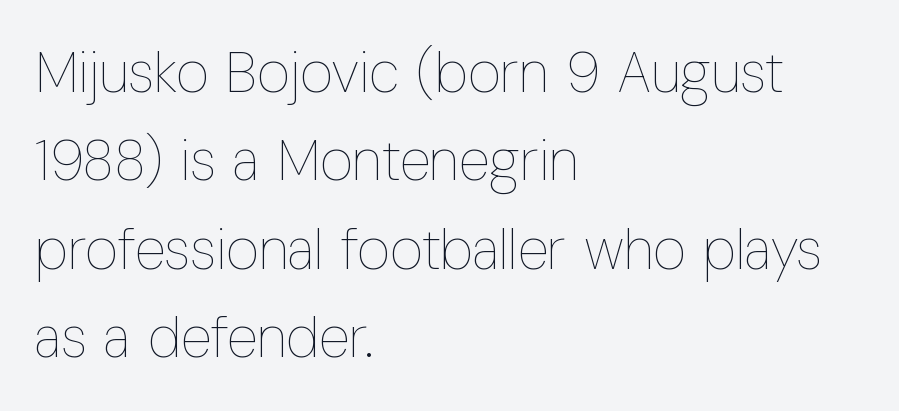
{"italic": "no", "bold": "no", "weight": "thin", "width": "condensed", "stroke_contrast": "low", "x_height": "medium", "monospaced": "no", "underline": "no", "align": "left", "line_spacing": "normal", "line_spacing_ratio": 1.55, "letter_spacing": "normal", "letter_spacing_em": 0.0, "glyph_px": 57}
